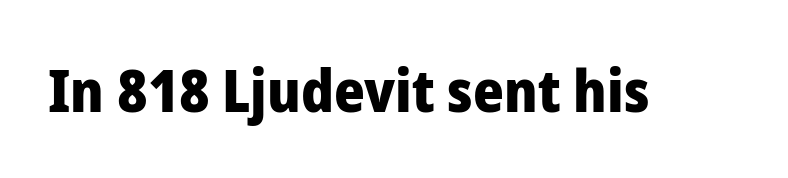
In terms of posture, this sample is upright. Typesetter's note: full bold, strokes at maximum text heaviness. Each word holds together tightly as a unit, with standard inter-letter gaps. The zone under the glyphs is completely vacant.
